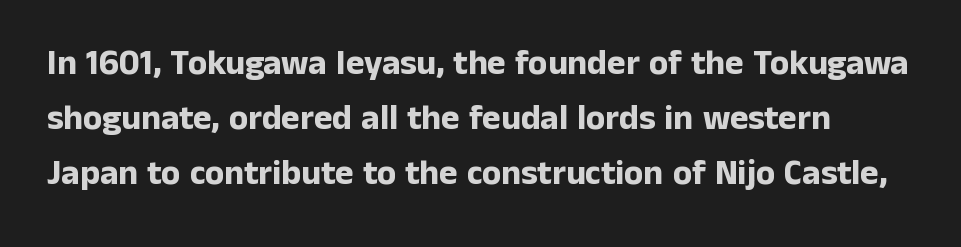
{"serif": "no", "italic": "no", "bold": "yes", "weight": "bold", "width": "normal", "stroke_contrast": "low", "x_height": "medium", "monospaced": "no", "underline": "no", "line_spacing": "normal", "line_spacing_ratio": 1.57, "letter_spacing": "normal", "letter_spacing_em": 0.0, "glyph_px": 35}
